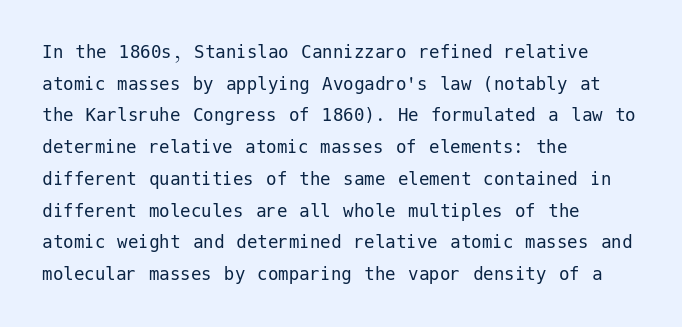
Q: Is the text bold? A: No.
Q: Is the text italic (slanted)? A: No, it is upright.
Q: Is the text underlined? A: No.
Q: How is the paragraph aligned? A: Left-aligned.
Q: Is the spacing between letters normal or unusually wide? A: Normal.
Q: Is the spacing between lines tight, normal or loose? A: Normal.
